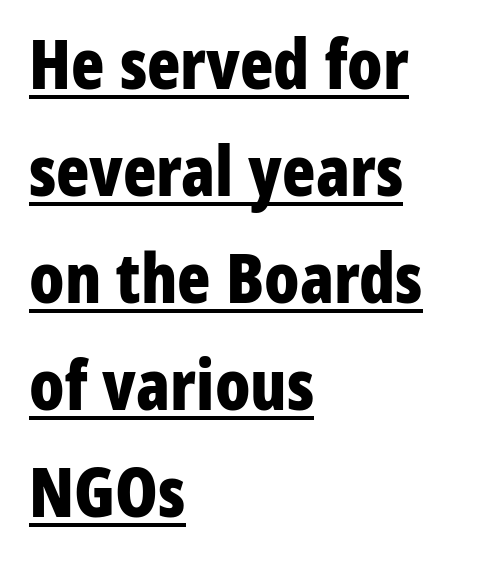
{"serif": "no", "italic": "no", "bold": "yes", "weight": "bold", "width": "condensed", "stroke_contrast": "low", "x_height": "medium", "monospaced": "no", "underline": "yes", "align": "left", "line_spacing": "normal", "line_spacing_ratio": 1.55, "letter_spacing": "normal", "letter_spacing_em": 0.0, "glyph_px": 69}
